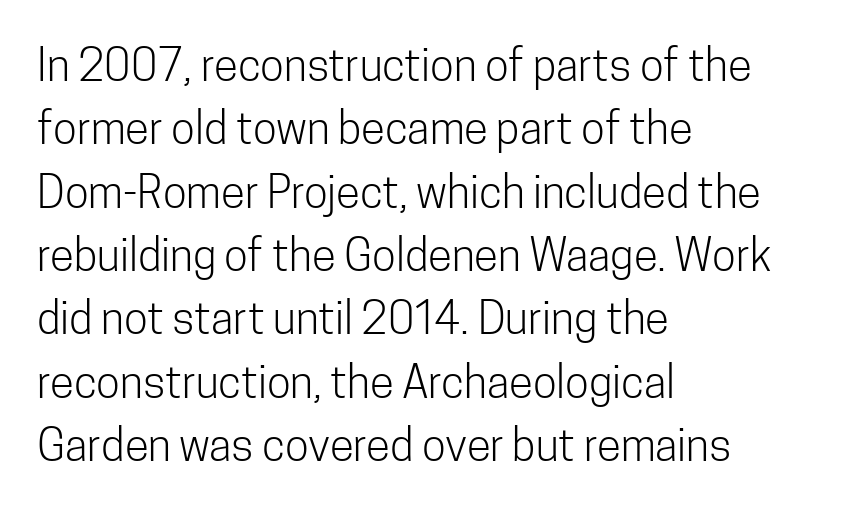
The image shows 44 px light, condensed sans-serif type, upright; set left-aligned, normal line spacing (1.44x), normal letter spacing, not underlined; low stroke contrast and a medium x-height.
